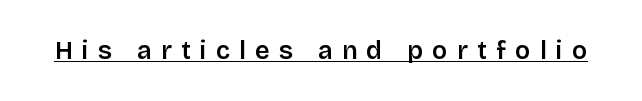
This is the in-between weight designers call semibold or demi. Has an underline been added? It has. There is plenty of visible air inserted between adjacent glyphs. A typesetter would mark this as roman, not italic.
